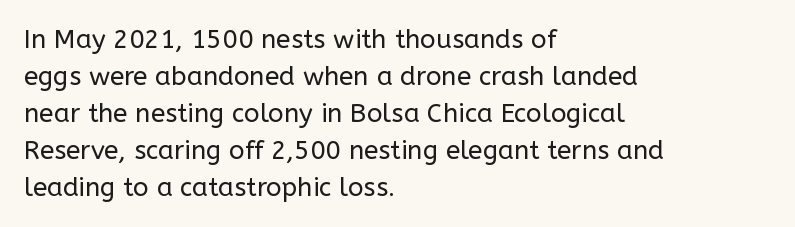
The image shows 26 px text type, upright; set left-aligned, normal line spacing (1.42x), normal letter spacing, not underlined.
